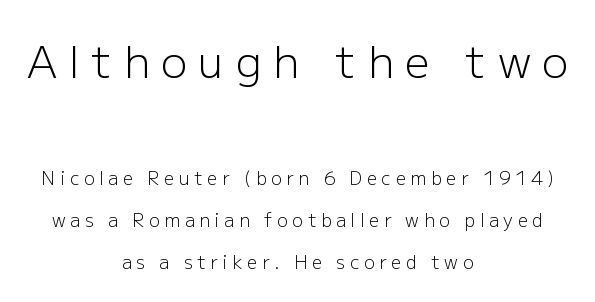
Is there much room between lines? Yes — plenty of vertical air separates them. Nothing heavy about these letters — not bold at all. Caption: expanded tracking, letters set apart. The passage shown is typeset with a sans-serif family. The paragraph has two soft edges and a firm central axis. Spacing verdict: proportional, widths tailored to each character.
